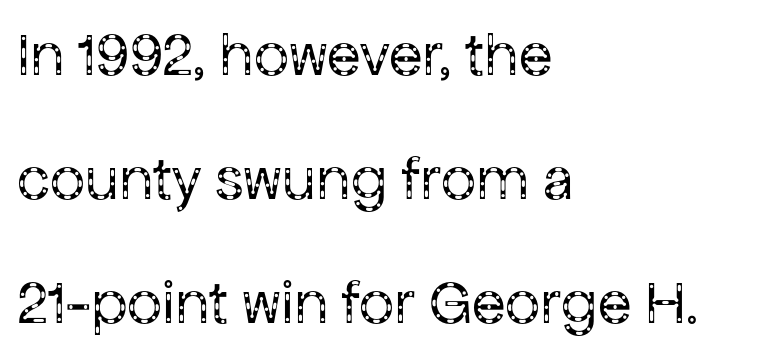
The image shows 62 px regular-weight sans-serif type, upright; set left-aligned, loose line spacing (2.0x), normal letter spacing, not underlined; low stroke contrast and a medium x-height.
